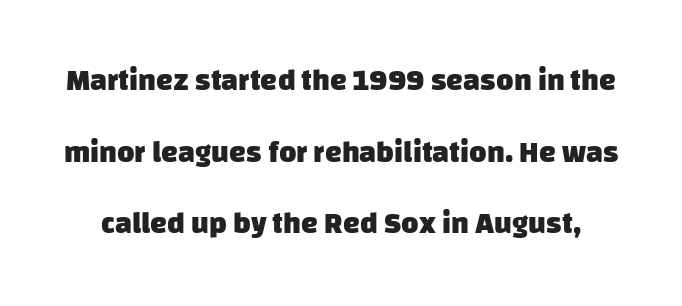
{"serif": "no", "bold": "yes", "weight": "heavy", "width": "normal", "stroke_contrast": "low", "x_height": "large", "monospaced": "no", "underline": "no", "line_spacing": "loose", "line_spacing_ratio": 2.39, "letter_spacing": "normal", "letter_spacing_em": 0.0, "glyph_px": 30}
